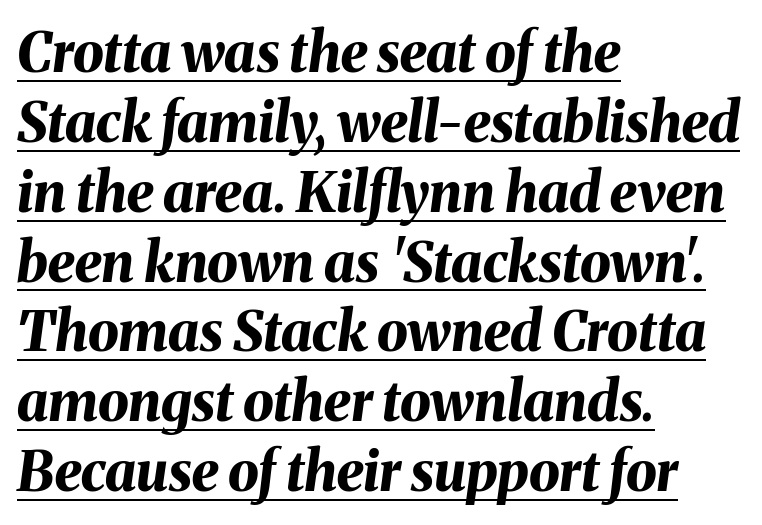
The image shows 55 px bold type, italic (leaning right); set left-aligned, normal line spacing (1.27x), normal letter spacing, underlined; medium stroke contrast and a medium x-height.
